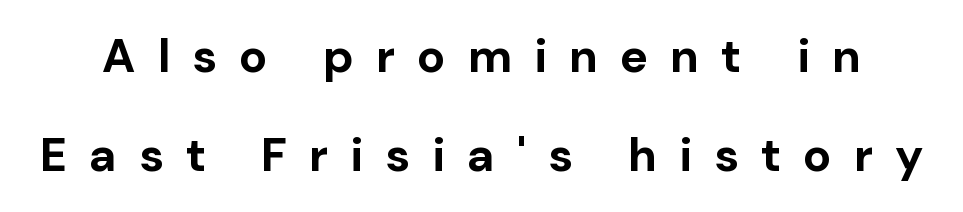
{"serif": "no", "italic": "no", "bold": "yes", "weight": "bold", "width": "normal", "stroke_contrast": "low", "x_height": "medium", "monospaced": "no", "underline": "no", "line_spacing": "loose", "line_spacing_ratio": 2.11, "letter_spacing": "wide", "letter_spacing_em": 0.47, "glyph_px": 47}
